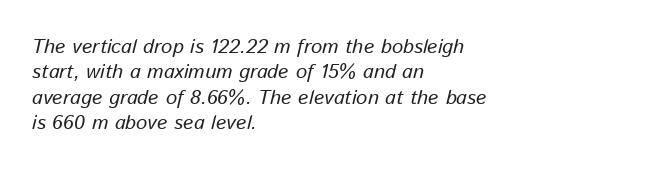
Short note: letters normally spaced. Would a proofreader flag this as italicized? Yes. Caption: multi-line text, flush left, ragged right. Plain, unruled lines of type.
